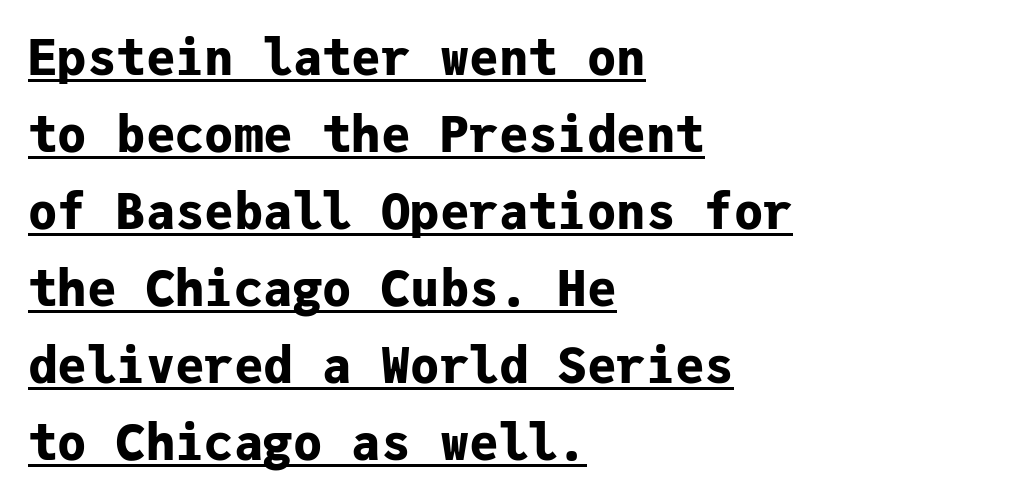
{"serif": "no", "italic": "no", "bold": "yes", "weight": "bold", "width": "normal", "stroke_contrast": "low", "x_height": "medium", "monospaced": "yes", "underline": "yes", "align": "left", "line_spacing": "normal", "line_spacing_ratio": 1.57, "letter_spacing": "normal", "letter_spacing_em": 0.0, "glyph_px": 49}
